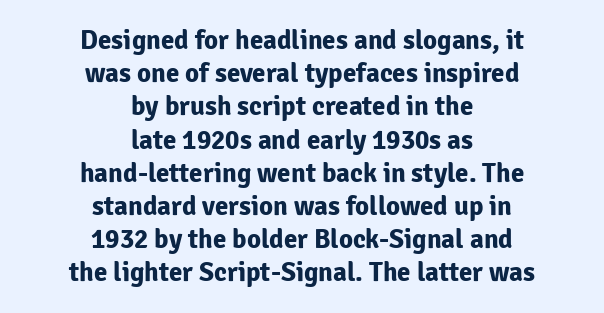
{"italic": "no", "bold": "yes", "underline": "no", "align": "center", "line_spacing_ratio": 1.23, "letter_spacing": "normal", "letter_spacing_em": 0.0, "glyph_px": 27}
